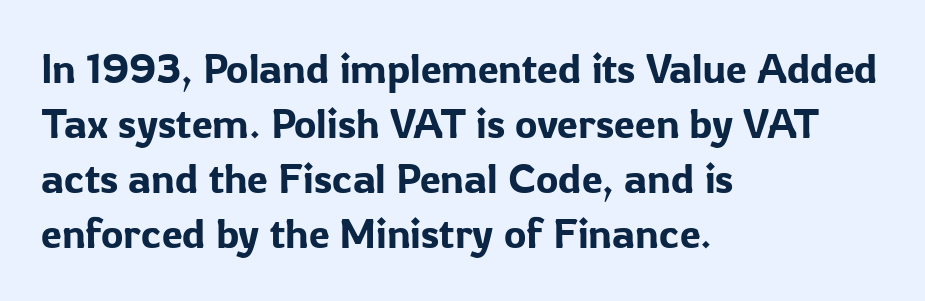
There is no visible air inserted between adjacent glyphs. Stroke terminals: plain, sans-serif. Vertically, the passage feels balanced, rows spaced as you'd expect. A typesetter would call this proportional, since set widths differ per character. The type sits square on the baseline with zero lean.
